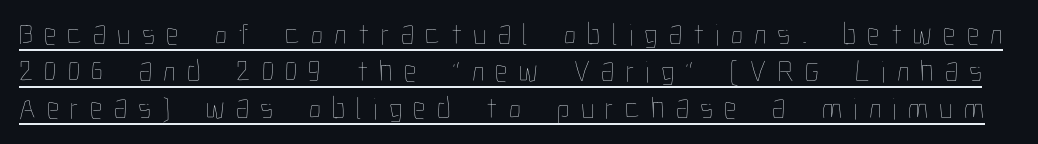
The image shows 31 px thin, condensed type, upright; set line spacing 1.19x, unusually wide letter spacing (+0.36 em), underlined; low stroke contrast and a medium x-height.
